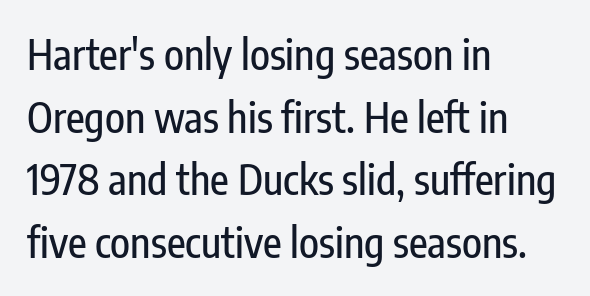
Q: Is the text italic (slanted)? A: No, it is upright.
Q: Is the typeface a serif or a sans-serif typeface? A: Sans-serif.
Q: Is the text underlined? A: No.
Q: How is the paragraph aligned? A: Left-aligned.
Q: Is the spacing between letters normal or unusually wide? A: Normal.
Q: Is the spacing between lines tight, normal or loose? A: Normal.
Q: Width (condensed, normal, or wide)? A: Condensed.
Q: Stroke contrast? A: Low.
Q: x-height? A: Medium.
Q: Monospaced? A: No.
